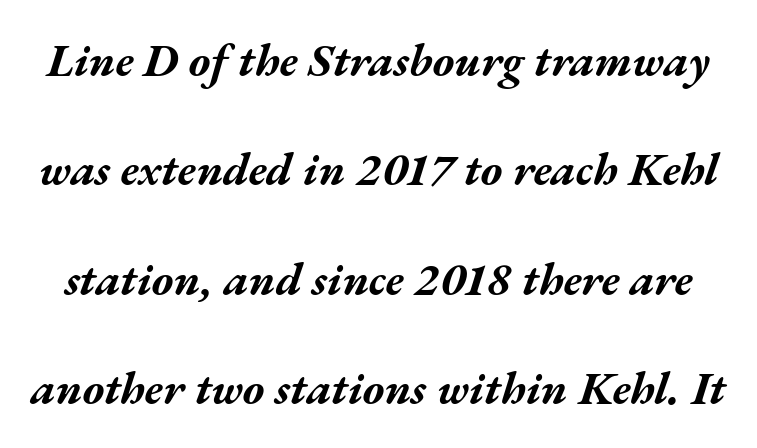
Q: Is the text bold? A: Yes.
Q: Is the text italic (slanted)? A: Yes, it leans right by about 17 degrees.
Q: Is the text underlined? A: No.
Q: Is the spacing between letters normal or unusually wide? A: Normal.
Q: Is the spacing between lines tight, normal or loose? A: Loose.
Q: Width (condensed, normal, or wide)? A: Wide.
Q: Stroke contrast? A: Medium.
Q: x-height? A: Medium.
Q: Monospaced? A: No.
